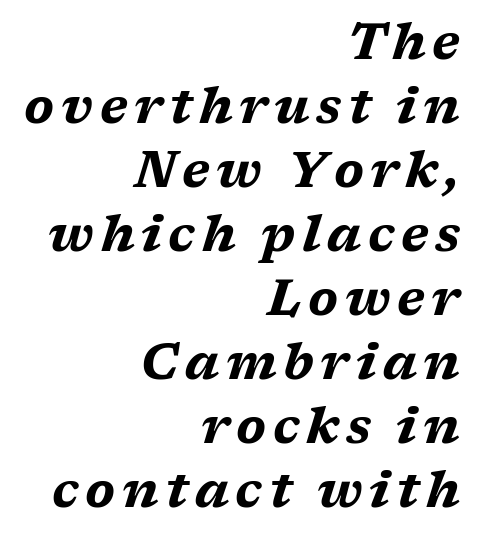
Q: Is the text bold? A: Yes.
Q: Is the text italic (slanted)? A: Yes, it leans right by about 17 degrees.
Q: Is the text underlined? A: No.
Q: How is the paragraph aligned? A: Right-aligned.
Q: Is the spacing between lines tight, normal or loose? A: Normal.
Q: Width (condensed, normal, or wide)? A: Wide.
Q: Stroke contrast? A: Medium.
Q: x-height? A: Medium.
Q: Monospaced? A: No.
